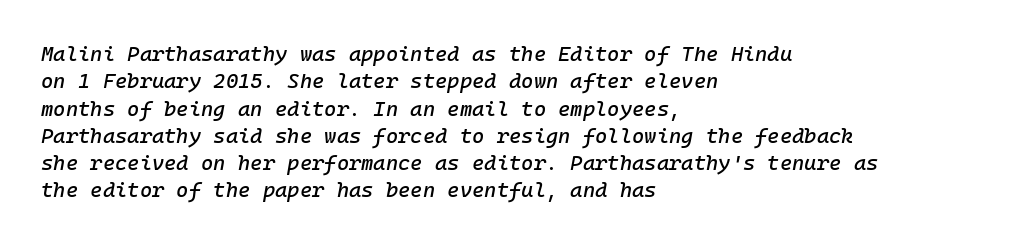
The image shows 21 px text type, italic (leaning right); set left-aligned, normal line spacing (1.3x), normal letter spacing, not underlined.
